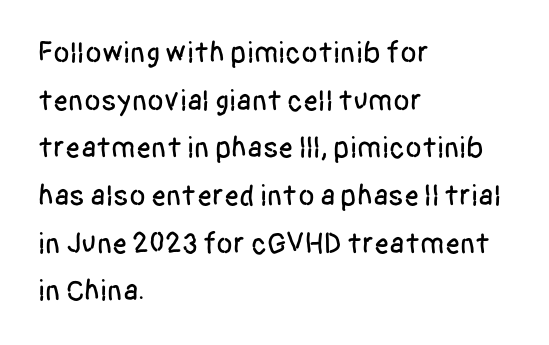
Rendered with straight, roman letterforms. Typographically, this falls in the sans-serif category. The lines sit at an ordinary, default distance from one another. Standard letterfit; no display-style spreading of the glyphs.
